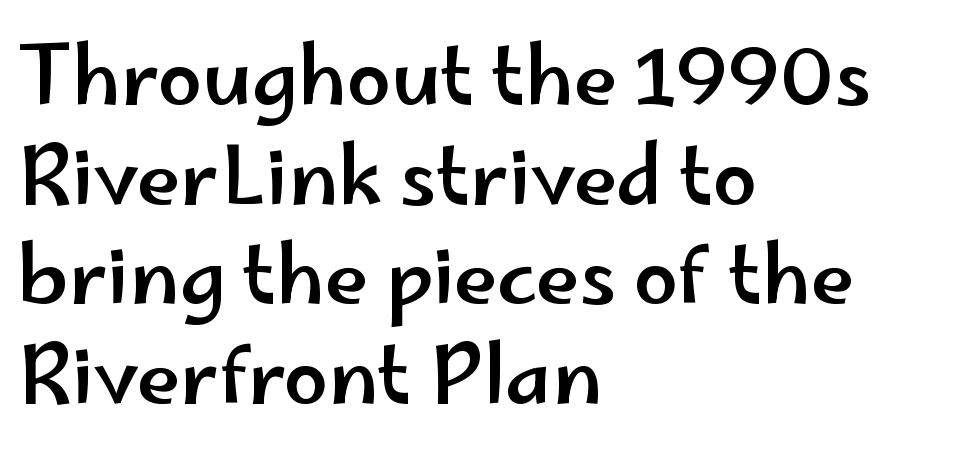
{"serif": "no", "italic": "no", "width": "wide", "stroke_contrast": "low", "x_height": "small", "monospaced": "no", "underline": "no", "align": "left", "line_spacing": "normal", "line_spacing_ratio": 1.26, "letter_spacing": "normal", "letter_spacing_em": 0.0, "glyph_px": 79}
